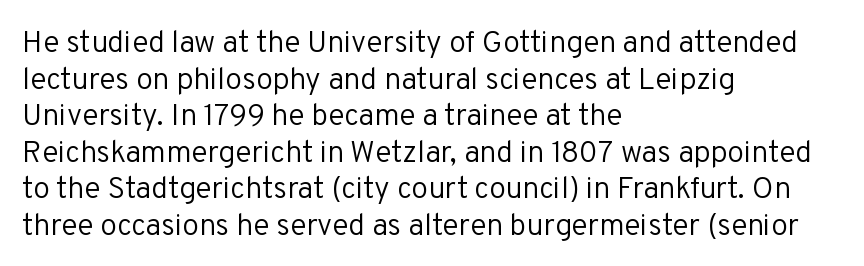
The image shows 30 px regular-weight sans-serif type, upright; set left-aligned, line spacing 1.22x, normal letter spacing, not underlined; low stroke contrast and a medium x-height.
